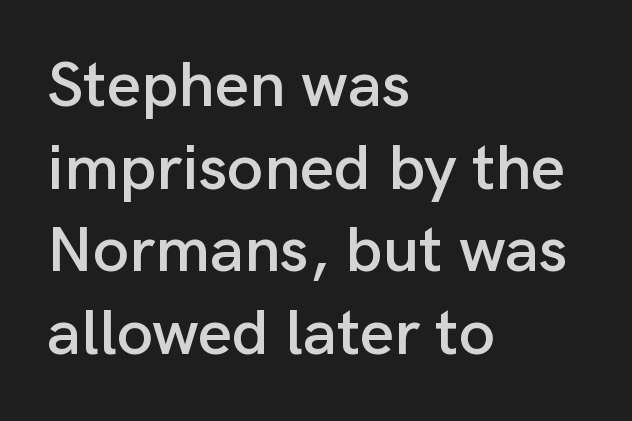
Q: Is the text italic (slanted)? A: No, it is upright.
Q: Is the typeface a serif or a sans-serif typeface? A: Sans-serif.
Q: Is the text underlined? A: No.
Q: How is the paragraph aligned? A: Left-aligned.
Q: Is the spacing between letters normal or unusually wide? A: Normal.
Q: Is the spacing between lines tight, normal or loose? A: Normal.
Q: Width (condensed, normal, or wide)? A: Normal.
Q: Stroke contrast? A: Low.
Q: x-height? A: Medium.
Q: Monospaced? A: No.
